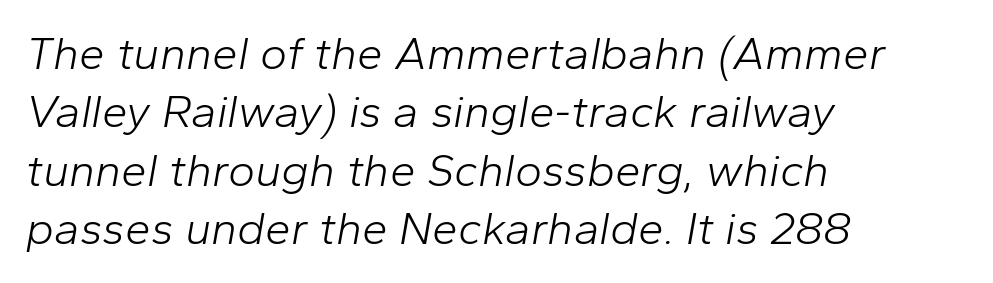
The designer left line spacing at the default. The lettering tilts uniformly, giving the passage an italic look. Is this a fixed-width face? No — the glyphs have proportional, varying widths. Short and long lines alike share a common starting point at left. Ink coverage per letter is moderate at most.
